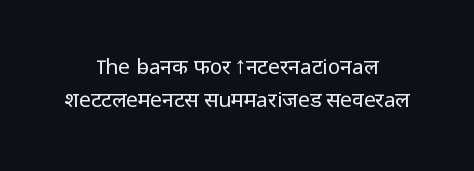
Q: Is the text bold? A: No.
Q: Is the text italic (slanted)? A: No, it is upright.
Q: Is the text underlined? A: No.
Q: How is the paragraph aligned? A: Centered.
Q: Is the spacing between letters normal or unusually wide? A: Normal.
Q: Is the spacing between lines tight, normal or loose? A: Normal.
